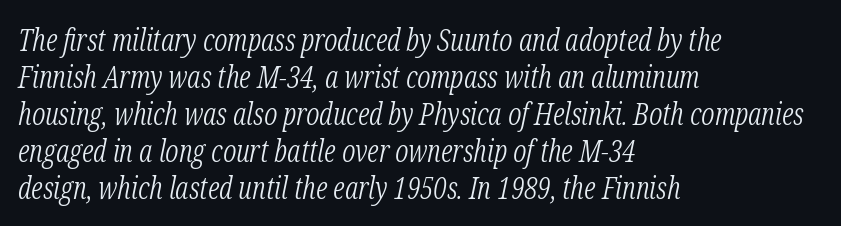
The image shows 30 px light, condensed serif type, italic (leaning right); set left-aligned, line spacing 1.23x, normal letter spacing, not underlined; low stroke contrast and a medium x-height.
